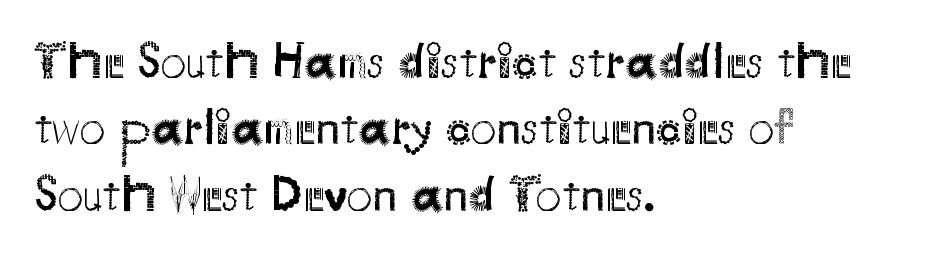
{"serif": "no", "italic": "no", "bold": "no", "weight": "regular", "width": "normal", "stroke_contrast": "medium", "x_height": "small", "monospaced": "no", "underline": "no", "align": "left", "line_spacing": "normal", "line_spacing_ratio": 1.3, "letter_spacing": "normal", "letter_spacing_em": 0.0, "glyph_px": 51}
